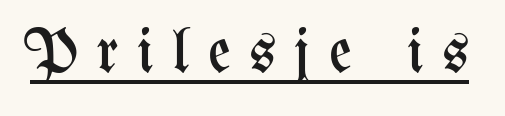
The image shows 62 px regular-weight, condensed type, upright; set unusually wide letter spacing (+0.3 em), underlined; medium stroke contrast and a medium x-height.
